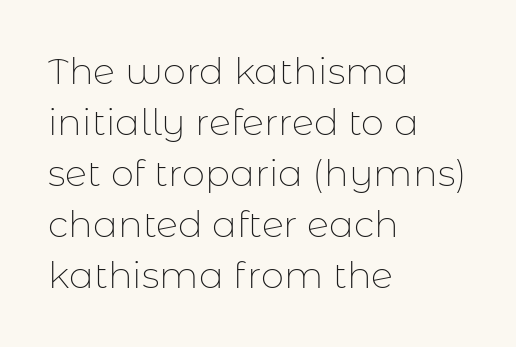
The image shows 37 px thin sans-serif type, upright; set left-aligned, normal line spacing (1.38x), normal letter spacing, not underlined; low stroke contrast and a medium x-height.
